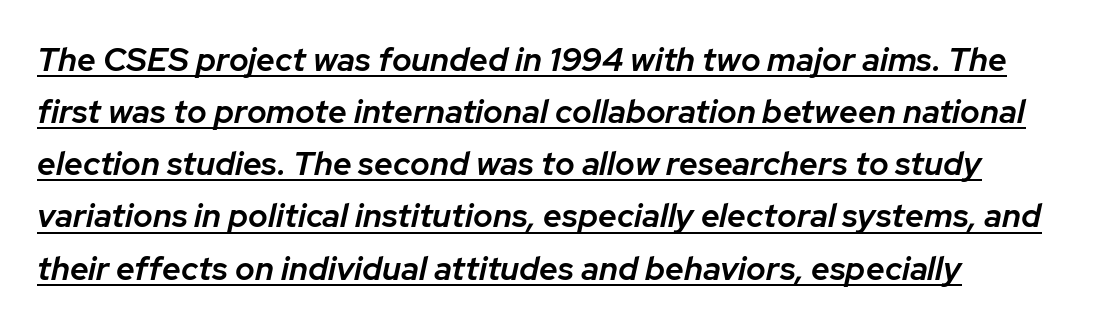
Q: Is the text bold? A: Semi-bold.
Q: Is the text italic (slanted)? A: Yes, it leans right by about 12 degrees.
Q: Is the text underlined? A: Yes.
Q: Is the spacing between letters normal or unusually wide? A: Normal.
Q: Is the spacing between lines tight, normal or loose? A: Normal.
Q: Width (condensed, normal, or wide)? A: Normal.
Q: Stroke contrast? A: Low.
Q: x-height? A: Medium.
Q: Monospaced? A: No.
